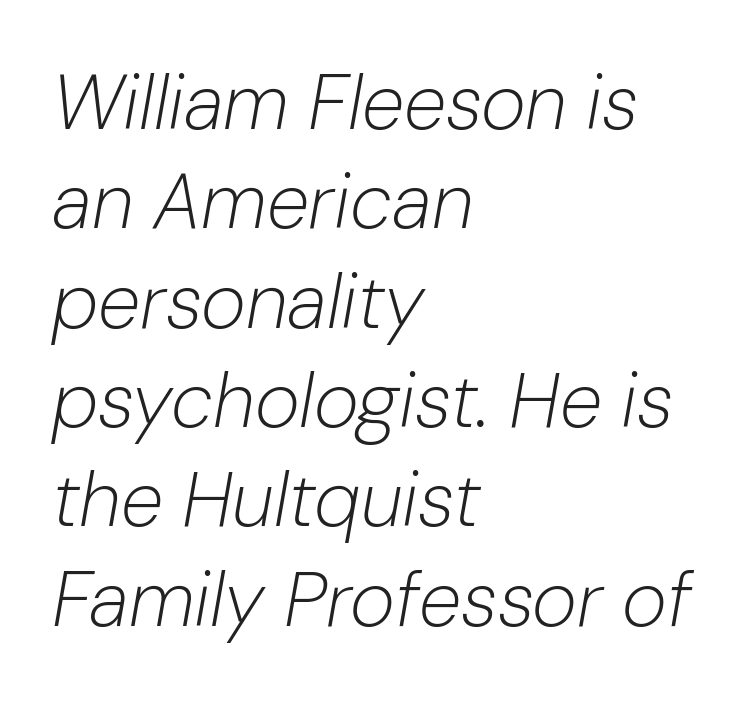
The image shows 77 px light type, italic (leaning right); set left-aligned, normal line spacing (1.29x), normal letter spacing, not underlined; low stroke contrast and a medium x-height.
